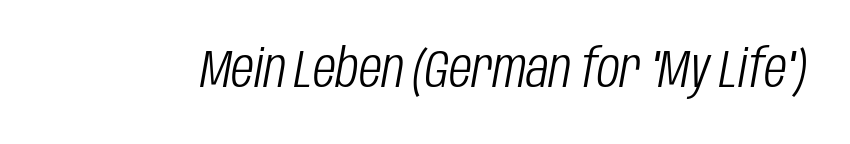
{"italic": "yes", "lean": "right", "slant_degrees": 10, "bold": "no", "weight": "light", "width": "condensed", "stroke_contrast": "low", "x_height": "large", "monospaced": "no", "underline": "no", "letter_spacing": "normal", "letter_spacing_em": 0.0, "glyph_px": 53}
